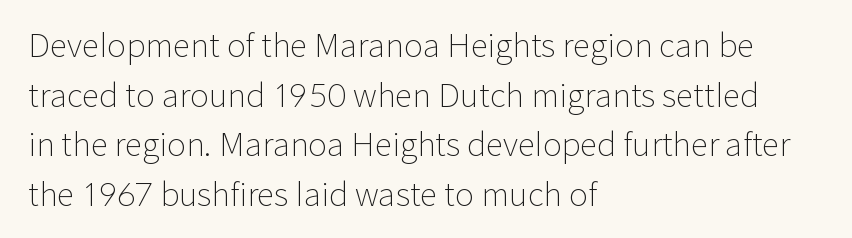
Q: Is the text bold? A: No.
Q: Is the text italic (slanted)? A: No, it is upright.
Q: Is the typeface a serif or a sans-serif typeface? A: Sans-serif.
Q: Is the text underlined? A: No.
Q: How is the paragraph aligned? A: Left-aligned.
Q: Is the spacing between letters normal or unusually wide? A: Normal.
Q: Is the spacing between lines tight, normal or loose? A: Normal.
Q: Width (condensed, normal, or wide)? A: Normal.
Q: Stroke contrast? A: Low.
Q: x-height? A: Medium.
Q: Monospaced? A: No.
